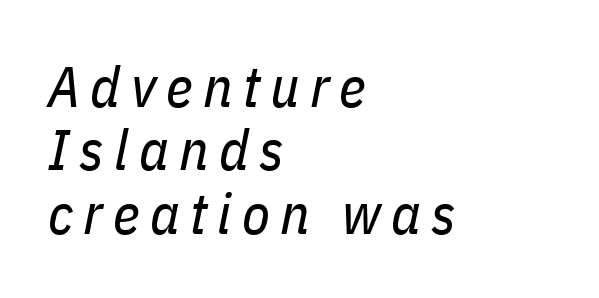
{"italic": "yes", "lean": "right", "slant_degrees": 11, "bold": "no", "weight": "regular", "width": "condensed", "stroke_contrast": "low", "x_height": "medium", "monospaced": "no", "underline": "no", "align": "left", "line_spacing": "tight", "line_spacing_ratio": 1.11, "glyph_px": 57}
